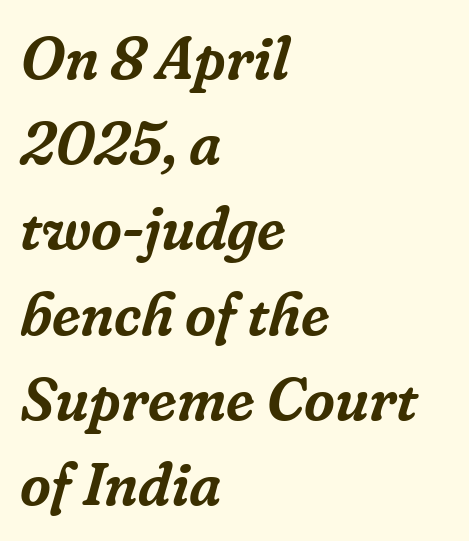
{"serif": "yes", "italic": "yes", "lean": "right", "slant_degrees": 16, "width": "normal", "stroke_contrast": "low", "x_height": "medium", "monospaced": "no", "underline": "no", "align": "left", "line_spacing": "normal", "line_spacing_ratio": 1.42, "letter_spacing": "normal", "letter_spacing_em": 0.0, "glyph_px": 60}
